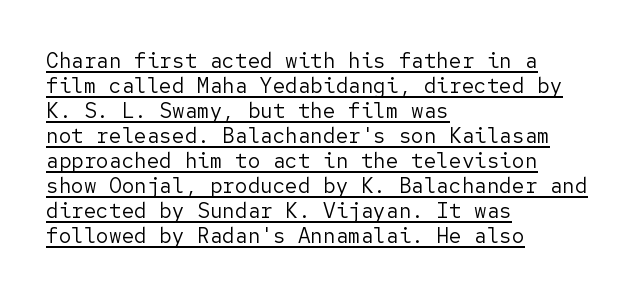
{"italic": "no", "bold": "no", "underline": "yes", "align": "left", "line_spacing_ratio": 1.19, "letter_spacing": "normal", "letter_spacing_em": 0.0, "glyph_px": 21}
